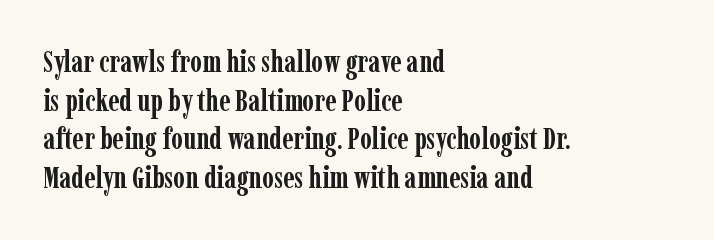
The image shows 30 px semibold, condensed serif type, upright; set left-aligned, normal line spacing (1.29x), normal letter spacing, not underlined; low stroke contrast and a medium x-height.
